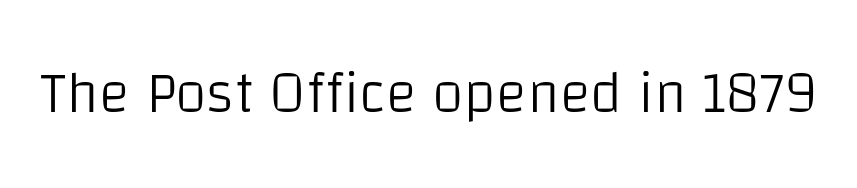
Q: Is the text bold? A: No.
Q: Is the text italic (slanted)? A: No, it is upright.
Q: Is the typeface a serif or a sans-serif typeface? A: Sans-serif.
Q: Is the text underlined? A: No.
Q: Is the spacing between letters normal or unusually wide? A: Normal.
Q: Width (condensed, normal, or wide)? A: Normal.
Q: Stroke contrast? A: Low.
Q: x-height? A: Large.
Q: Monospaced? A: No.
